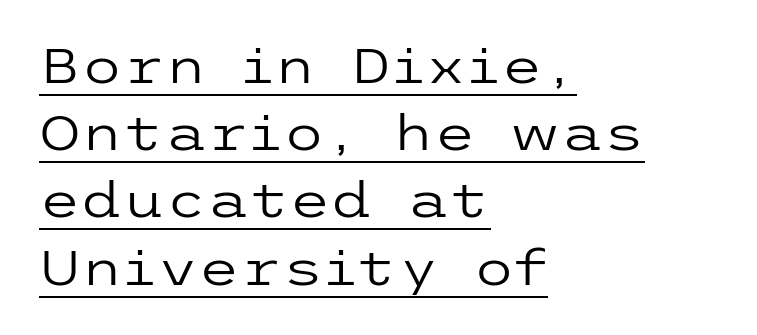
{"serif": "no", "italic": "no", "bold": "no", "weight": "regular", "width": "wide", "stroke_contrast": "low", "x_height": "medium", "underline": "yes", "align": "left", "line_spacing": "normal", "line_spacing_ratio": 1.4, "letter_spacing": "normal", "letter_spacing_em": 0.0, "glyph_px": 48}
